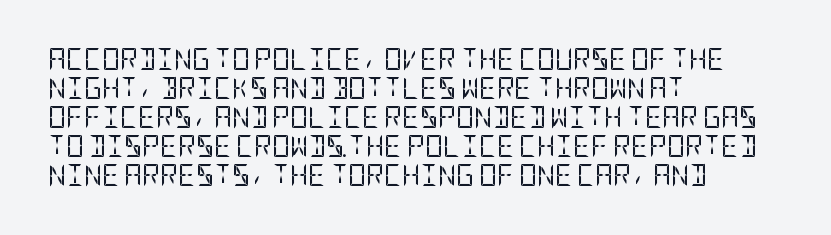
The image shows 22 px text type, upright; set left-aligned, normal line spacing (1.32x), normal letter spacing, not underlined.
